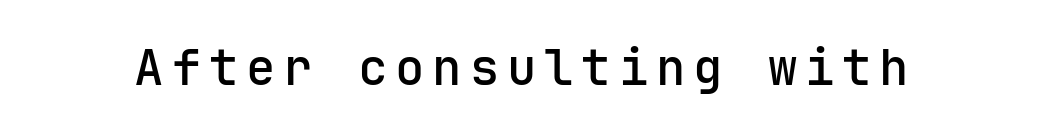
Q: Is the text italic (slanted)? A: No, it is upright.
Q: Is the typeface a serif or a sans-serif typeface? A: Sans-serif.
Q: Is the text underlined? A: No.
Q: Width (condensed, normal, or wide)? A: Normal.
Q: Stroke contrast? A: Low.
Q: x-height? A: Medium.
Q: Monospaced? A: Yes.
